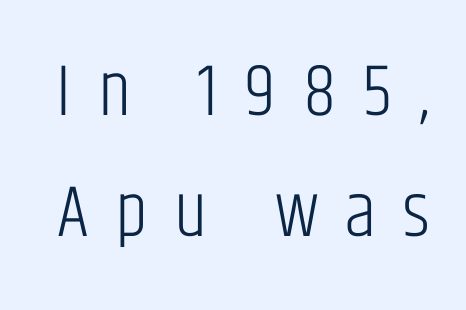
{"serif": "no", "italic": "no", "bold": "no", "weight": "light", "width": "condensed", "stroke_contrast": "low", "x_height": "large", "monospaced": "no", "underline": "no", "line_spacing": "normal", "line_spacing_ratio": 1.64, "letter_spacing": "wide", "letter_spacing_em": 0.36, "glyph_px": 74}
